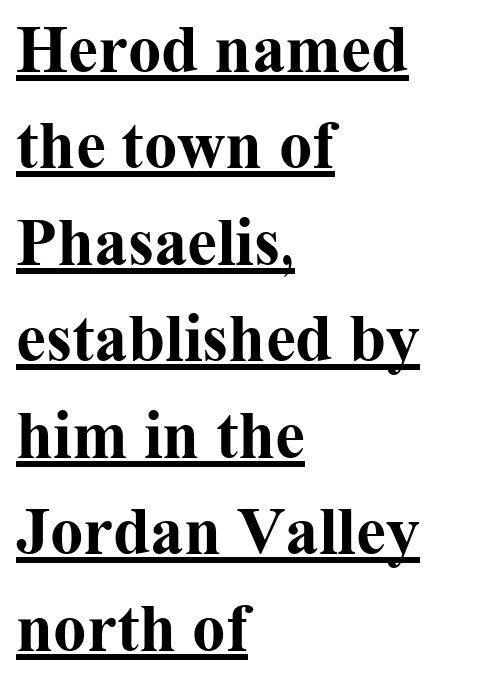
Q: Is the text bold? A: Yes.
Q: Is the text italic (slanted)? A: No, it is upright.
Q: Is the typeface a serif or a sans-serif typeface? A: Serif.
Q: Is the text underlined? A: Yes.
Q: How is the paragraph aligned? A: Left-aligned.
Q: Is the spacing between letters normal or unusually wide? A: Normal.
Q: Is the spacing between lines tight, normal or loose? A: Normal.
Q: Width (condensed, normal, or wide)? A: Normal.
Q: Stroke contrast? A: Medium.
Q: x-height? A: Medium.
Q: Monospaced? A: No.
